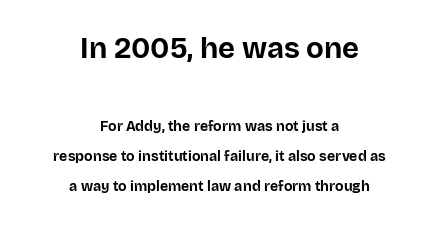
Q: Is the text bold? A: Yes.
Q: Is the text italic (slanted)? A: No, it is upright.
Q: Is the typeface a serif or a sans-serif typeface? A: Sans-serif.
Q: Is the text underlined? A: No.
Q: How is the paragraph aligned? A: Centered.
Q: Is the spacing between letters normal or unusually wide? A: Normal.
Q: Is the spacing between lines tight, normal or loose? A: Loose.
Q: Which block of text is set in a larger size, the first (top) or the second (bottom)? A: The first (top) one.
Q: Width (condensed, normal, or wide)? A: Normal.
Q: Stroke contrast? A: Low.
Q: x-height? A: Large.
Q: Monospaced? A: No.
